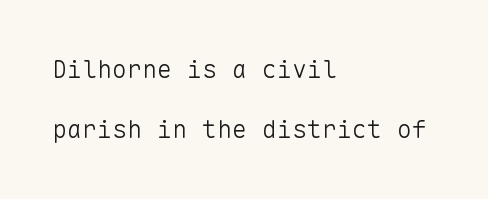
Is the letter spacing exaggerated? No — it looks like the ordinary default. Line beginnings align vertically; line endings do not. The zone under the glyphs is completely vacant. Is there any slant? The stems are plumb.
